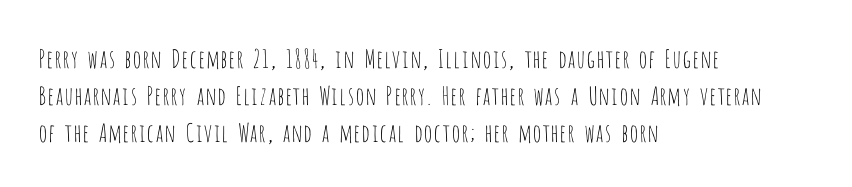
{"italic": "no", "bold": "no", "underline": "no", "align": "left", "line_spacing": "normal", "line_spacing_ratio": 1.48, "letter_spacing": "normal", "letter_spacing_em": 0.0, "glyph_px": 25}
